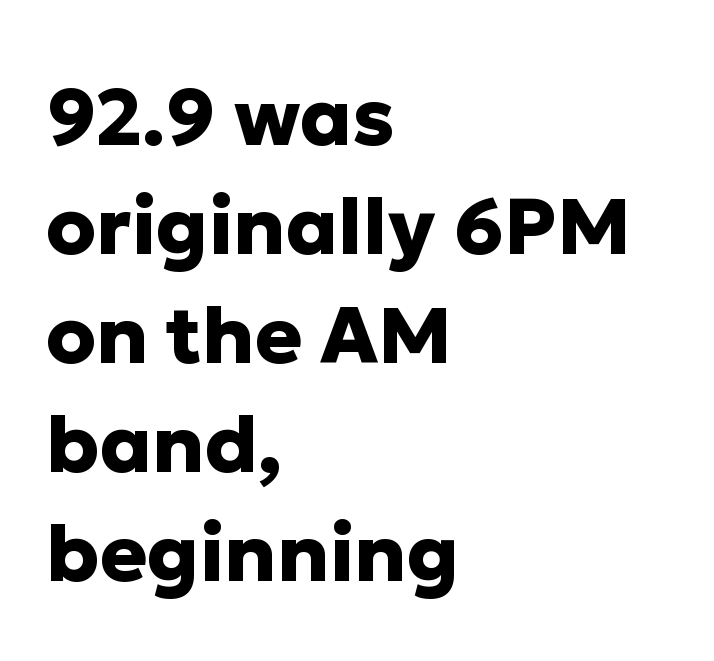
Q: Is the text bold? A: Yes.
Q: Is the text italic (slanted)? A: No, it is upright.
Q: Is the typeface a serif or a sans-serif typeface? A: Sans-serif.
Q: Is the text underlined? A: No.
Q: How is the paragraph aligned? A: Left-aligned.
Q: Is the spacing between letters normal or unusually wide? A: Normal.
Q: Is the spacing between lines tight, normal or loose? A: Normal.
Q: Width (condensed, normal, or wide)? A: Normal.
Q: Stroke contrast? A: Low.
Q: x-height? A: Medium.
Q: Monospaced? A: No.
